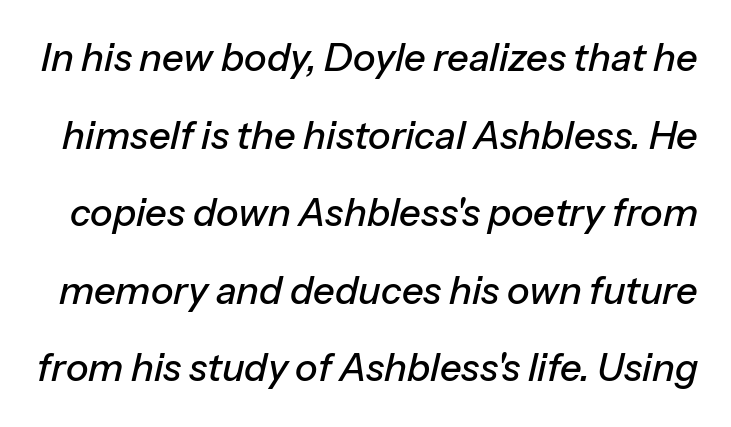
Slant detected: the letters are inclined. Caption: standard tracking, unaltered. Check the space under the baseline: it is left empty. Compared with typical paragraphs, the rows here are farther apart. Note the varied advance widths — an 'i' is clearly narrower than an 'm'.
